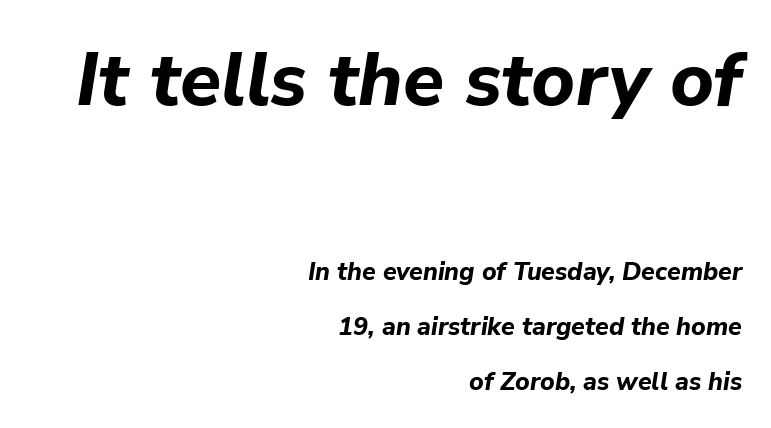
The paragraph shown leans on its right margin. Size hierarchy here favors the leading block over the trailing one. In terms of posture, this sample is oblique. This is heavy type, rendered in bold.
